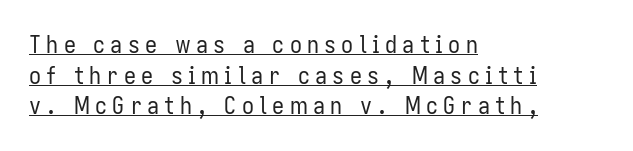
{"italic": "no", "bold": "no", "underline": "yes", "align": "left", "line_spacing": "normal", "line_spacing_ratio": 1.28, "letter_spacing": "wide", "letter_spacing_em": 0.22, "glyph_px": 24}
